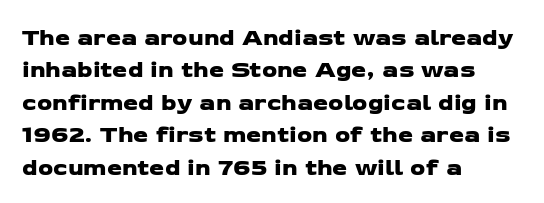
{"underline": "no", "align": "left", "line_spacing": "normal", "line_spacing_ratio": 1.35, "letter_spacing": "normal", "letter_spacing_em": 0.0, "glyph_px": 24}
